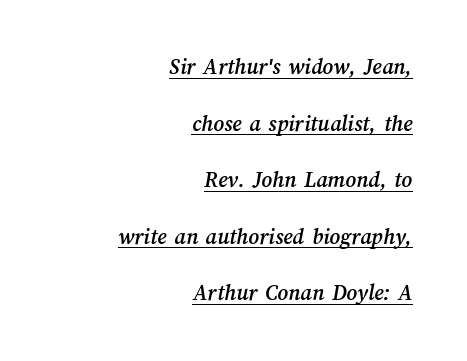
The rendering keeps characters at their native spacing. If you measured baseline to baseline, you'd find a long distance. One-word summary of the alignment: right. The words here are underlined.
